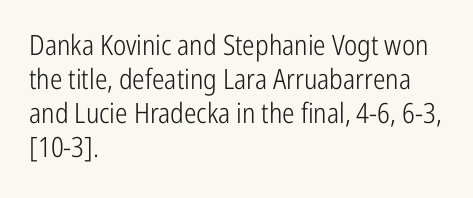
Counters stay open thanks to moderate or lighter strokes. Rendered with straight, roman letterforms. Type without underlining. One-word summary of the alignment: left. The passage shown is typed in a proportional face where columns would drift. Serifs: no, the terminals of the letterforms are clean.
